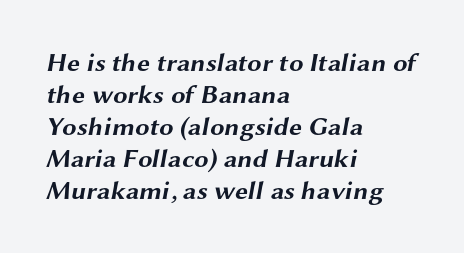
The image shows 26 px bold type; set left-aligned, line spacing 1.23x, normal letter spacing, not underlined.
